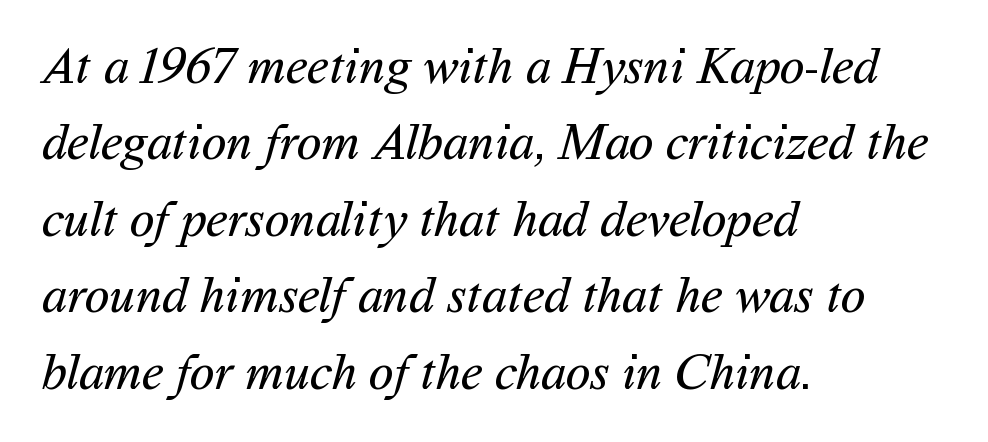
The image shows 51 px regular-weight sans-serif type; set left-aligned, normal line spacing (1.5x), normal letter spacing, not underlined; medium stroke contrast and a medium x-height.
